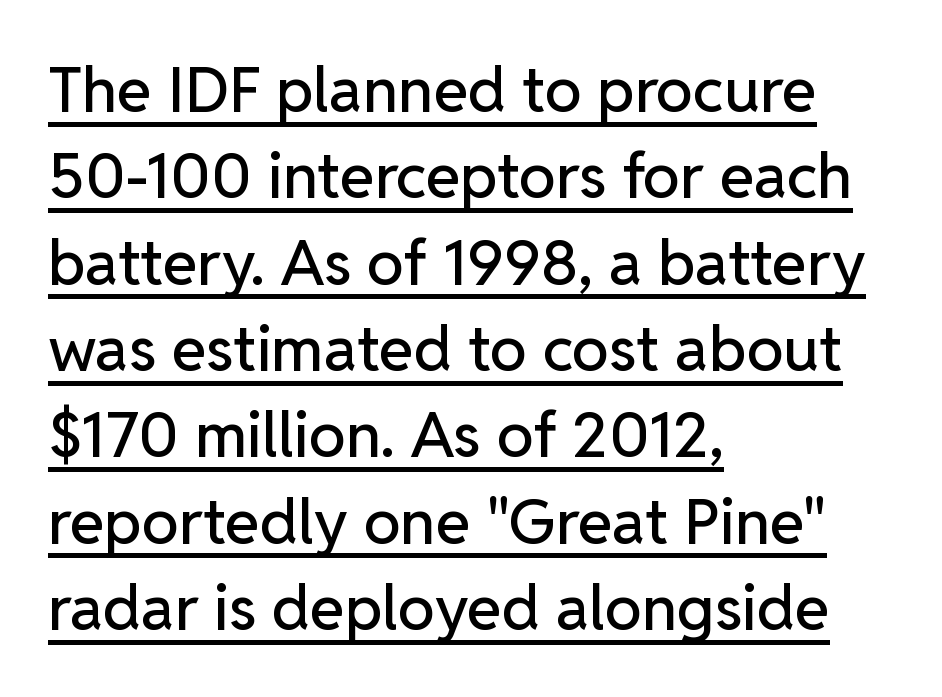
The image shows 63 px sans-serif type, upright; set left-aligned, normal line spacing (1.37x), normal letter spacing, underlined; low stroke contrast and a medium x-height.
